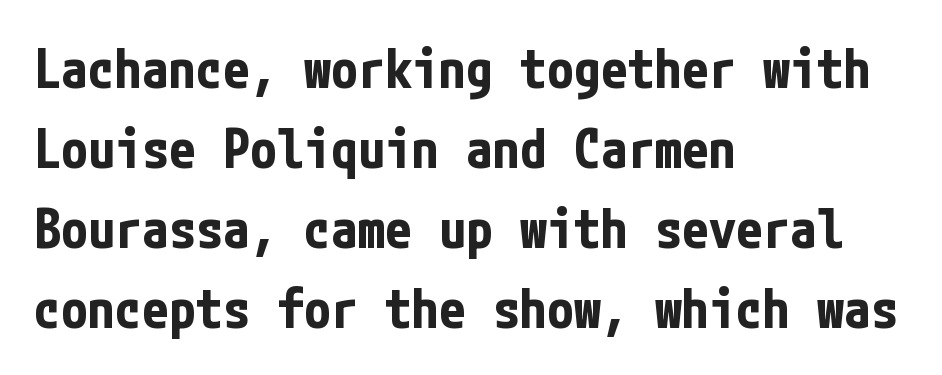
Italic: no, the glyphs are upright roman. I'd call this a sans setting — the letters go barefoot. Students, note that the glyphs here touch the page at normal intervals. The rendering uses a bold face; every stroke is thick and dark.
